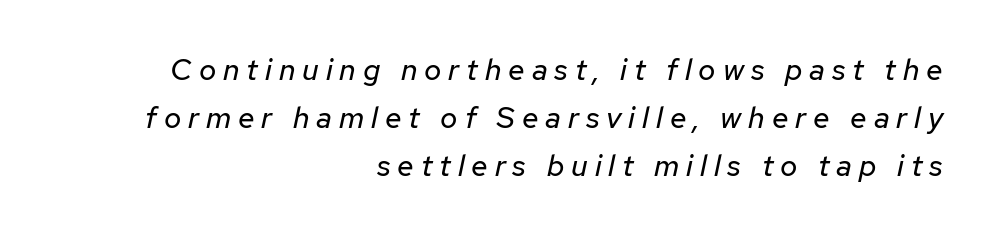
{"italic": "yes", "lean": "right", "slant_degrees": 12, "bold": "no", "weight": "regular", "width": "normal", "stroke_contrast": "low", "x_height": "medium", "monospaced": "no", "underline": "no", "align": "right", "line_spacing": "normal", "line_spacing_ratio": 1.6, "letter_spacing": "wide", "letter_spacing_em": 0.23, "glyph_px": 30}
